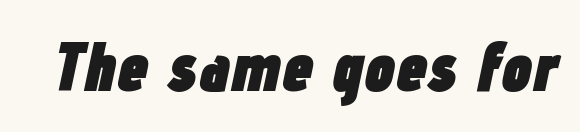
Q: Is the text bold? A: Yes.
Q: Is the text italic (slanted)? A: Yes, it leans right by about 12 degrees.
Q: Is the text underlined? A: No.
Q: Is the spacing between letters normal or unusually wide? A: Normal.
Q: Width (condensed, normal, or wide)? A: Condensed.
Q: Stroke contrast? A: Low.
Q: x-height? A: Medium.
Q: Monospaced? A: No.
